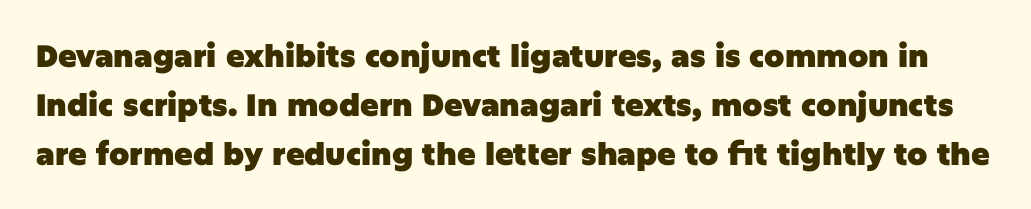
Q: Is the text bold? A: Yes.
Q: Is the text italic (slanted)? A: No, it is upright.
Q: Is the typeface a serif or a sans-serif typeface? A: Sans-serif.
Q: Is the text underlined? A: No.
Q: Is the spacing between letters normal or unusually wide? A: Normal.
Q: Is the spacing between lines tight, normal or loose? A: Normal.
Q: Width (condensed, normal, or wide)? A: Normal.
Q: Stroke contrast? A: Low.
Q: x-height? A: Large.
Q: Monospaced? A: No.
